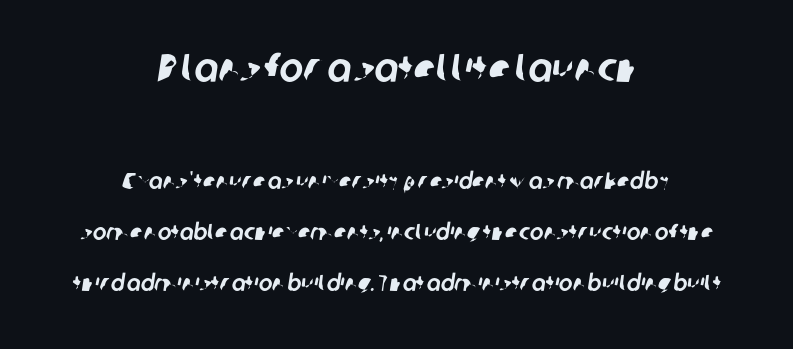
Q: Is the typeface a serif or a sans-serif typeface? A: Sans-serif.
Q: Is the text underlined? A: No.
Q: How is the paragraph aligned? A: Centered.
Q: Is the spacing between letters normal or unusually wide? A: Normal.
Q: Is the spacing between lines tight, normal or loose? A: Loose.
Q: Which block of text is set in a larger size, the first (top) or the second (bottom)? A: The first (top) one.
Q: Width (condensed, normal, or wide)? A: Normal.
Q: Stroke contrast? A: Low.
Q: x-height? A: Medium.
Q: Monospaced? A: No.
